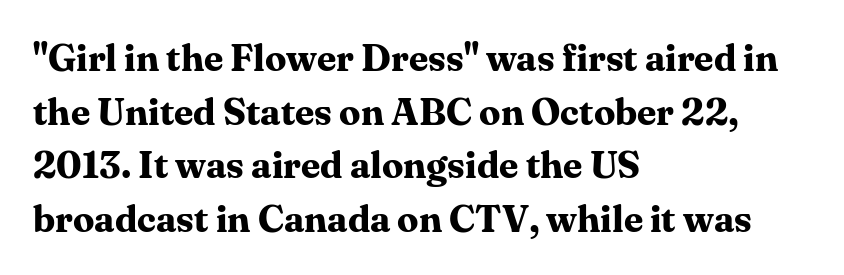
Q: Is the text bold? A: Yes.
Q: Is the text italic (slanted)? A: No, it is upright.
Q: Is the typeface a serif or a sans-serif typeface? A: Serif.
Q: Is the text underlined? A: No.
Q: How is the paragraph aligned? A: Left-aligned.
Q: Is the spacing between letters normal or unusually wide? A: Normal.
Q: Is the spacing between lines tight, normal or loose? A: Normal.
Q: Width (condensed, normal, or wide)? A: Normal.
Q: Stroke contrast? A: Medium.
Q: x-height? A: Medium.
Q: Monospaced? A: No.
